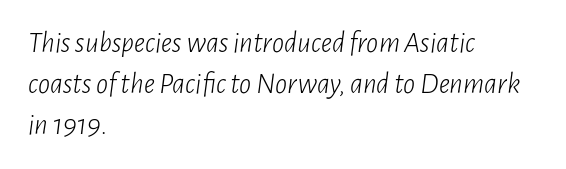
{"italic": "yes", "lean": "right", "slant_degrees": 7, "bold": "no", "weight": "light", "width": "condensed", "stroke_contrast": "low", "x_height": "medium", "monospaced": "no", "underline": "no", "align": "left", "line_spacing": "normal", "line_spacing_ratio": 1.37, "letter_spacing": "normal", "letter_spacing_em": 0.0, "glyph_px": 30}
